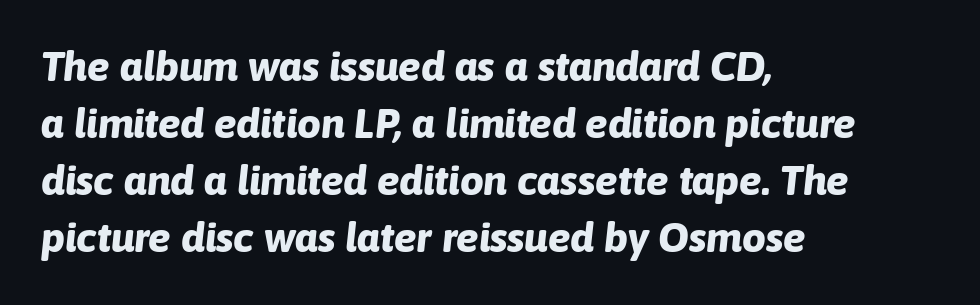
{"italic": "yes", "lean": "right", "slant_degrees": 6, "bold": "yes", "weight": "bold", "width": "normal", "stroke_contrast": "low", "x_height": "medium", "monospaced": "no", "underline": "no", "align": "left", "line_spacing": "normal", "line_spacing_ratio": 1.36, "letter_spacing": "normal", "letter_spacing_em": 0.0, "glyph_px": 42}
